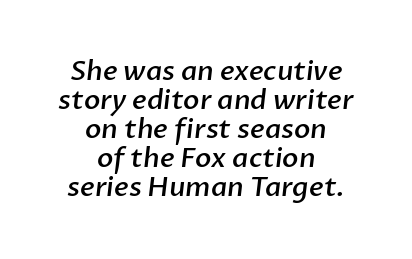
How are the letters spaced? Ordinarily, with no added tracking. Check the space under the baseline: it is left empty. Where is the straight margin? There isn't one; the lines are centered. Caption: semibold face, moderately heavy strokes. Closely set lines give the paragraph a compact silhouette.
